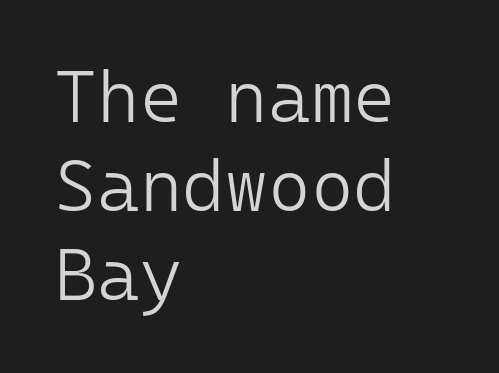
{"serif": "no", "italic": "no", "bold": "no", "weight": "light", "width": "normal", "stroke_contrast": "low", "x_height": "medium", "monospaced": "yes", "underline": "no", "align": "left", "line_spacing_ratio": 1.22, "letter_spacing": "normal", "letter_spacing_em": 0.0, "glyph_px": 73}
